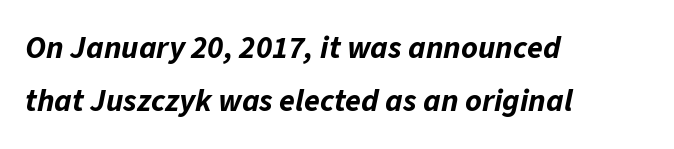
{"italic": "yes", "lean": "right", "slant_degrees": 11, "bold": "yes", "weight": "bold", "width": "normal", "stroke_contrast": "low", "x_height": "medium", "monospaced": "no", "underline": "no", "align": "left", "line_spacing": "normal", "line_spacing_ratio": 1.65, "letter_spacing": "normal", "letter_spacing_em": 0.0, "glyph_px": 32}
